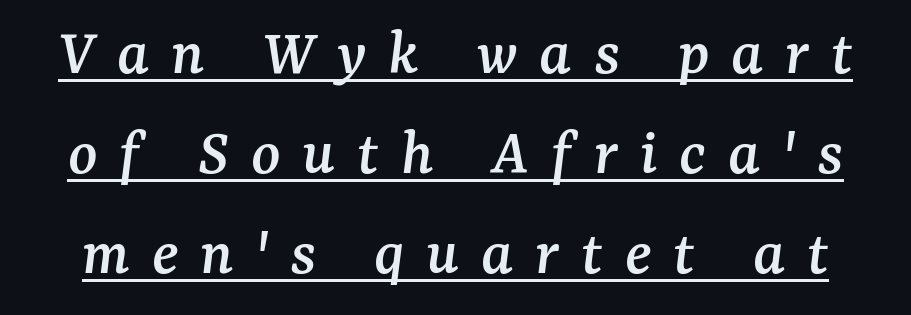
{"serif": "yes", "italic": "yes", "lean": "right", "slant_degrees": 7, "width": "normal", "stroke_contrast": "medium", "x_height": "medium", "monospaced": "no", "underline": "yes", "line_spacing": "normal", "line_spacing_ratio": 1.47, "letter_spacing": "wide", "letter_spacing_em": 0.32, "glyph_px": 68}
